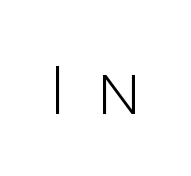
Q: Is the text bold? A: No.
Q: Is the text italic (slanted)? A: No, it is upright.
Q: Is the typeface a serif or a sans-serif typeface? A: Sans-serif.
Q: Is the text underlined? A: No.
Q: Is the spacing between letters normal or unusually wide? A: Unusually wide.
Q: Width (condensed, normal, or wide)? A: Normal.
Q: Stroke contrast? A: Low.
Q: x-height? A: Large.
Q: Monospaced? A: No.
